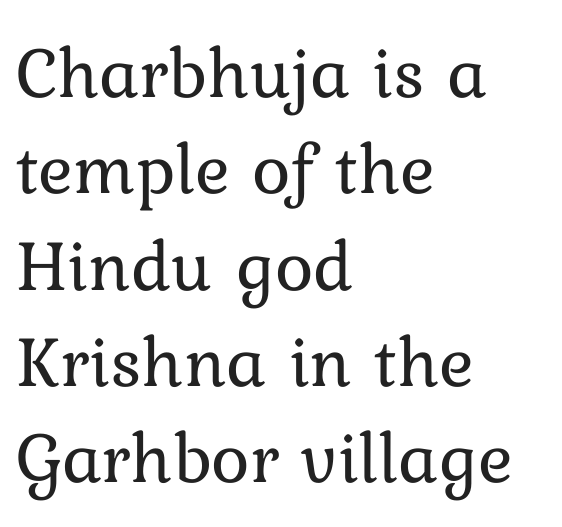
Q: Is the text bold? A: No.
Q: Is the text italic (slanted)? A: No, it is upright.
Q: Is the text underlined? A: No.
Q: How is the paragraph aligned? A: Left-aligned.
Q: Is the spacing between letters normal or unusually wide? A: Normal.
Q: Is the spacing between lines tight, normal or loose? A: Normal.
Q: Width (condensed, normal, or wide)? A: Normal.
Q: Stroke contrast? A: Low.
Q: x-height? A: Medium.
Q: Monospaced? A: No.
